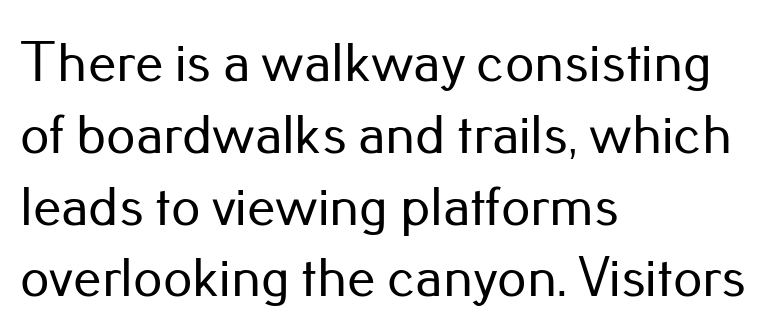
The image shows 57 px sans-serif type, upright; set left-aligned, normal line spacing (1.26x), normal letter spacing, not underlined; low stroke contrast and a small x-height.
